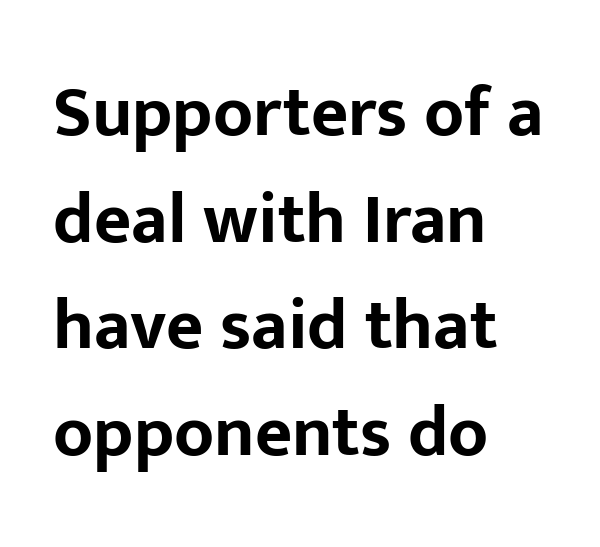
The typography opts for an upright posture over an oblique one. The rendering shows plain stroke endings on the letterforms — a sans-serif design. A typesetter would call this proportional, since set widths differ per character. Caption: standard tracking, unaltered. Weight: bold.
